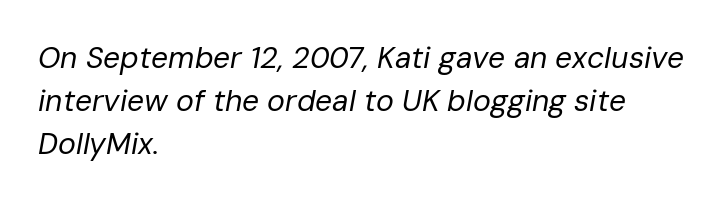
Q: Is the text bold? A: No.
Q: Is the text italic (slanted)? A: Yes, it leans right by about 10 degrees.
Q: Is the text underlined? A: No.
Q: How is the paragraph aligned? A: Left-aligned.
Q: Is the spacing between letters normal or unusually wide? A: Normal.
Q: Is the spacing between lines tight, normal or loose? A: Normal.
Q: Width (condensed, normal, or wide)? A: Normal.
Q: Stroke contrast? A: Low.
Q: x-height? A: Medium.
Q: Monospaced? A: No.
